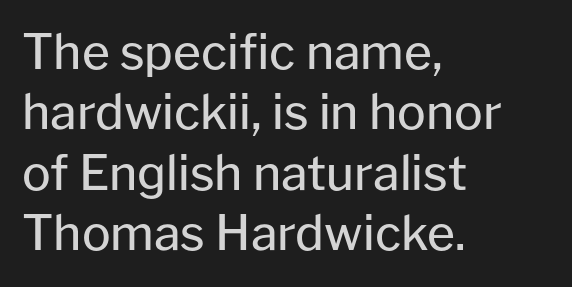
A clean baseline with only descenders dipping below it. You could not count columns in this text — the font is proportionally spaced. This rendering uses left alignment, leaving the right contour irregular. Words appear dense and cohesive because spacing is normal. The designer went with a sans here, leaving each stem footless. Weight: regular or lighter.
